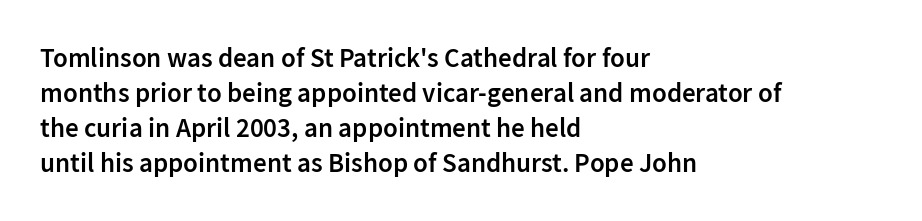
The image shows 27 px text type, upright; set left-aligned, normal line spacing (1.3x), normal letter spacing, not underlined.
